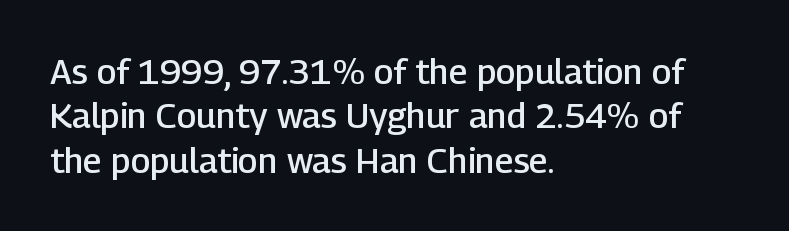
In CSS terms this would be text-align: left. The passage shown is semibold, sitting just below true bold. The typeface chosen for these lines omits serifs. Glance below the letters and you will spot only blank space.
